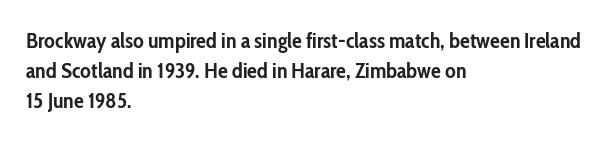
{"italic": "no", "bold": "yes", "underline": "no", "align": "left", "line_spacing": "normal", "line_spacing_ratio": 1.37, "letter_spacing": "normal", "letter_spacing_em": 0.0, "glyph_px": 22}
